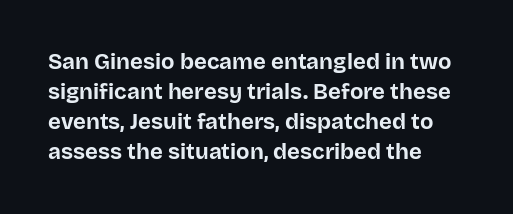
The image shows 22 px bold type, upright; set left-aligned, normal line spacing (1.37x), normal letter spacing, not underlined.
